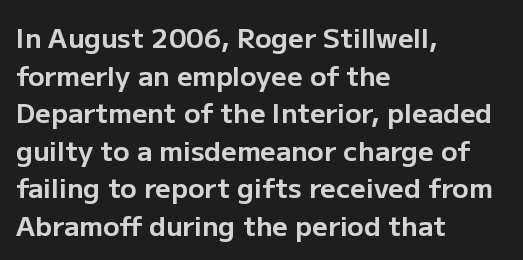
{"italic": "no", "bold": "yes", "underline": "no", "align": "left", "line_spacing": "normal", "line_spacing_ratio": 1.39, "letter_spacing": "normal", "letter_spacing_em": 0.0, "glyph_px": 27}
